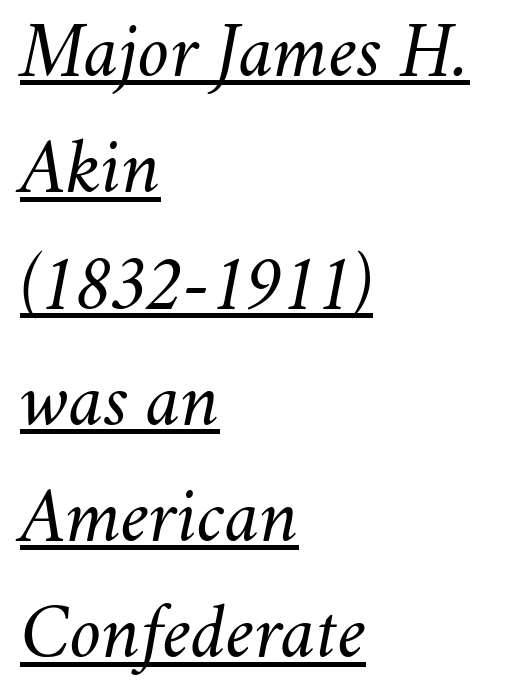
The image shows 77 px regular-weight type, italic (leaning right); set left-aligned, normal line spacing (1.51x), normal letter spacing, underlined; medium stroke contrast and a small x-height.
